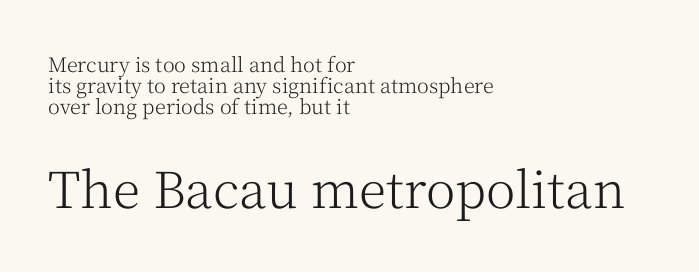
Q: Is the text bold? A: No.
Q: Is the text italic (slanted)? A: No, it is upright.
Q: Is the typeface a serif or a sans-serif typeface? A: Serif.
Q: Is the text underlined? A: No.
Q: How is the paragraph aligned? A: Left-aligned.
Q: Is the spacing between letters normal or unusually wide? A: Normal.
Q: Is the spacing between lines tight, normal or loose? A: Tight.
Q: Which block of text is set in a larger size, the first (top) or the second (bottom)? A: The second (bottom) one.
Q: Width (condensed, normal, or wide)? A: Normal.
Q: Stroke contrast? A: Medium.
Q: x-height? A: Medium.
Q: Monospaced? A: No.
